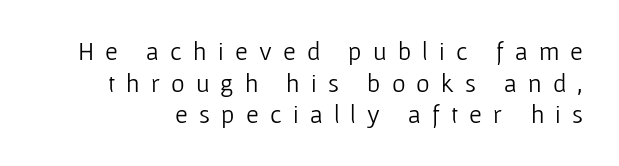
The image shows 26 px text type, upright; set line spacing 1.22x, unusually wide letter spacing (+0.43 em), not underlined.
